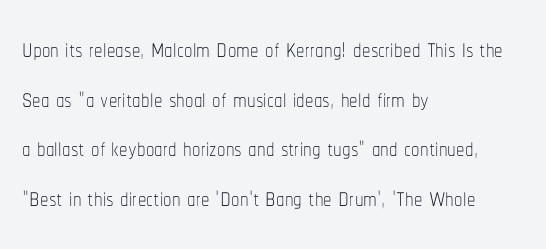
{"italic": "no", "bold": "no", "weight": "thin", "width": "condensed", "stroke_contrast": "low", "x_height": "medium", "monospaced": "no", "underline": "no", "align": "left", "line_spacing": "normal", "line_spacing_ratio": 1.46, "letter_spacing": "normal", "letter_spacing_em": 0.0, "glyph_px": 34}
